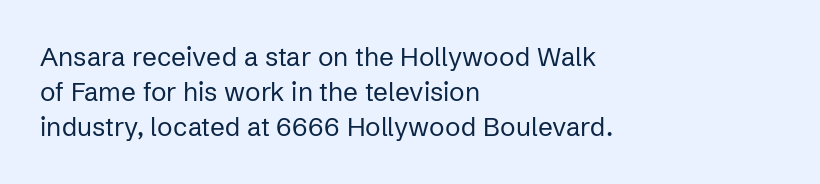
Q: Is the text bold? A: No.
Q: Is the text italic (slanted)? A: No, it is upright.
Q: Is the text underlined? A: No.
Q: How is the paragraph aligned? A: Left-aligned.
Q: Is the spacing between letters normal or unusually wide? A: Normal.
Q: Is the spacing between lines tight, normal or loose? A: Normal.
